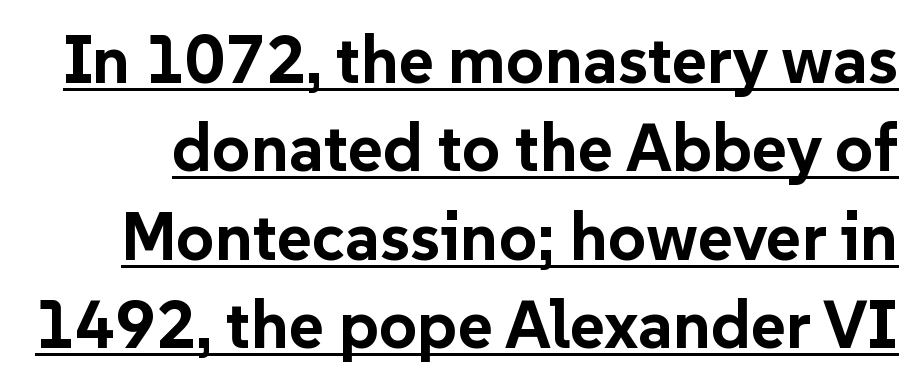
{"serif": "no", "italic": "no", "bold": "yes", "weight": "bold", "width": "normal", "stroke_contrast": "low", "x_height": "medium", "monospaced": "no", "underline": "yes", "line_spacing": "normal", "line_spacing_ratio": 1.32, "letter_spacing": "normal", "letter_spacing_em": 0.0, "glyph_px": 67}
